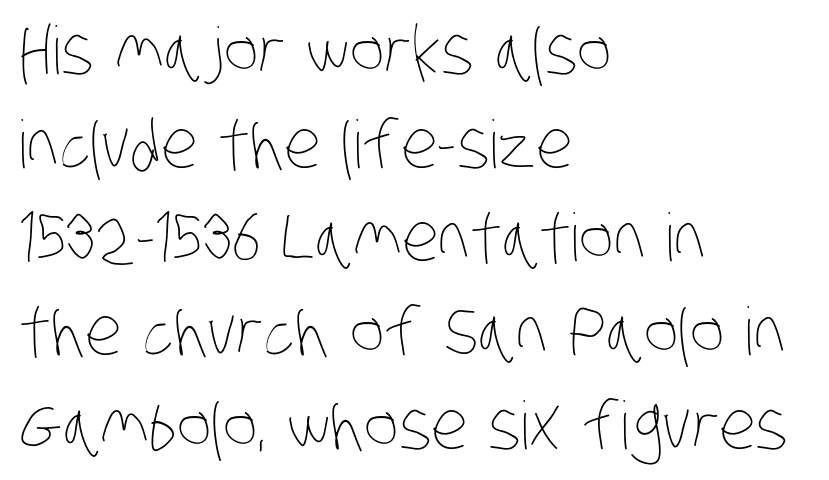
{"bold": "no", "weight": "thin", "width": "condensed", "stroke_contrast": "low", "x_height": "large", "monospaced": "no", "underline": "no", "align": "left", "line_spacing": "normal", "line_spacing_ratio": 1.42, "letter_spacing": "normal", "letter_spacing_em": 0.0, "glyph_px": 66}
